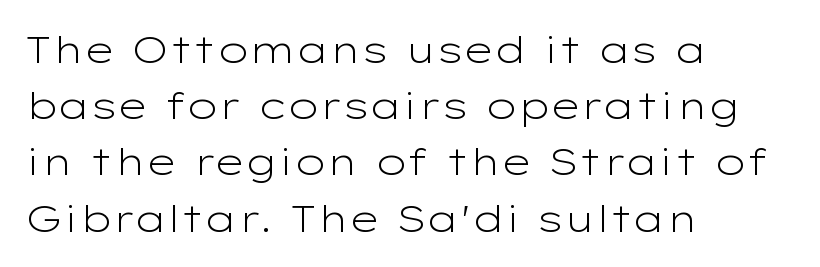
Q: Is the text bold? A: No.
Q: Is the text italic (slanted)? A: No, it is upright.
Q: Is the typeface a serif or a sans-serif typeface? A: Sans-serif.
Q: Is the text underlined? A: No.
Q: How is the paragraph aligned? A: Left-aligned.
Q: Is the spacing between letters normal or unusually wide? A: Normal.
Q: Is the spacing between lines tight, normal or loose? A: Normal.
Q: Width (condensed, normal, or wide)? A: Wide.
Q: Stroke contrast? A: Low.
Q: x-height? A: Medium.
Q: Monospaced? A: No.
